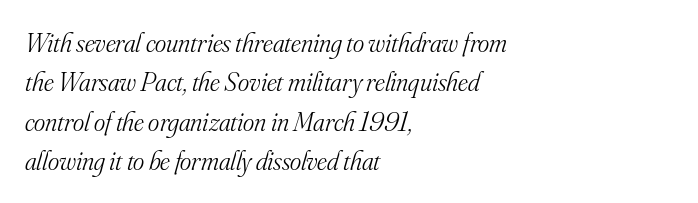
Q: Is the text bold? A: No.
Q: Is the text italic (slanted)? A: Yes, it leans right by about 16 degrees.
Q: Is the text underlined? A: No.
Q: How is the paragraph aligned? A: Left-aligned.
Q: Is the spacing between letters normal or unusually wide? A: Normal.
Q: Is the spacing between lines tight, normal or loose? A: Normal.
